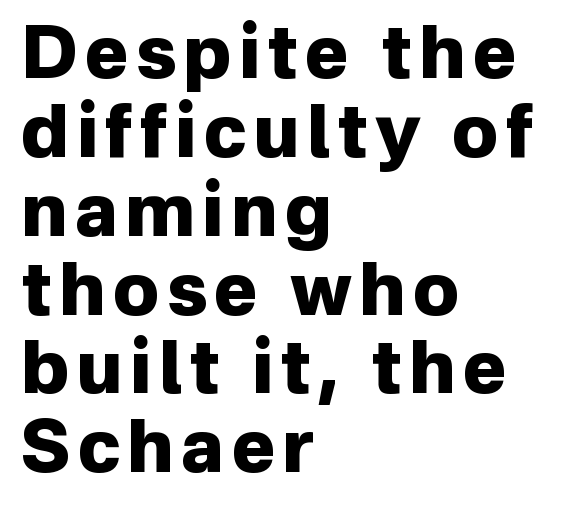
Q: Is the text bold? A: Yes.
Q: Is the text italic (slanted)? A: No, it is upright.
Q: Is the typeface a serif or a sans-serif typeface? A: Sans-serif.
Q: Is the text underlined? A: No.
Q: How is the paragraph aligned? A: Left-aligned.
Q: Is the spacing between lines tight, normal or loose? A: Tight.
Q: Width (condensed, normal, or wide)? A: Normal.
Q: Stroke contrast? A: Low.
Q: x-height? A: Medium.
Q: Monospaced? A: No.
